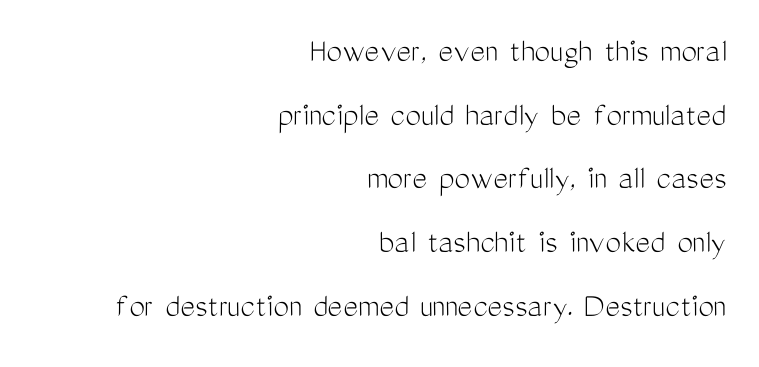
Q: Is the text bold? A: No.
Q: Is the text italic (slanted)? A: No, it is upright.
Q: Is the typeface a serif or a sans-serif typeface? A: Sans-serif.
Q: Is the text underlined? A: No.
Q: How is the paragraph aligned? A: Right-aligned.
Q: Is the spacing between letters normal or unusually wide? A: Normal.
Q: Width (condensed, normal, or wide)? A: Condensed.
Q: Stroke contrast? A: Medium.
Q: x-height? A: Medium.
Q: Monospaced? A: No.
